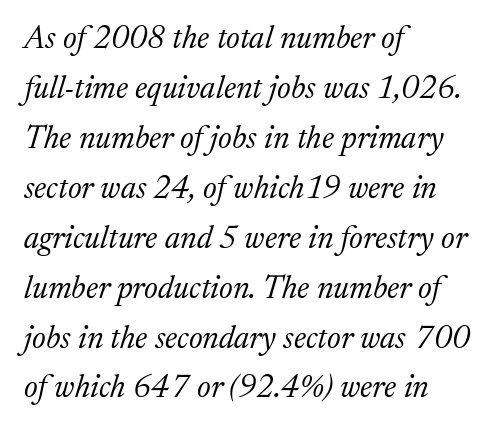
Unlike a clean sans, this face finishes its strokes with serifs. Evenly set lines give the paragraph a standard silhouette. Compared with a centered layout, this one pins lines to the left instead. Clear beneath every line of the passage. The lettering tilts uniformly, giving the passage an italic look.
